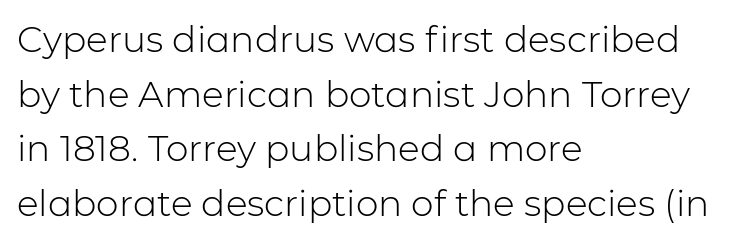
The passage shown is typed in a proportional face where columns would drift. Posture: upright roman. Check where the strokes stop: nothing finishes them off — pure sans. Tracking value appears to be zero — textbook default spacing. Lines of text with bare space underneath. Summary of weight: not heavy and not bold.
